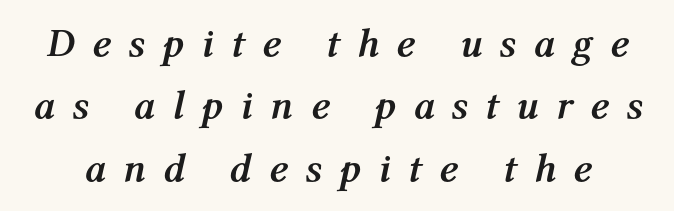
{"italic": "yes", "lean": "right", "slant_degrees": 12, "bold": "yes", "weight": "semibold", "width": "normal", "stroke_contrast": "medium", "x_height": "medium", "monospaced": "no", "underline": "no", "line_spacing": "normal", "line_spacing_ratio": 1.56, "letter_spacing": "wide", "letter_spacing_em": 0.43, "glyph_px": 40}
